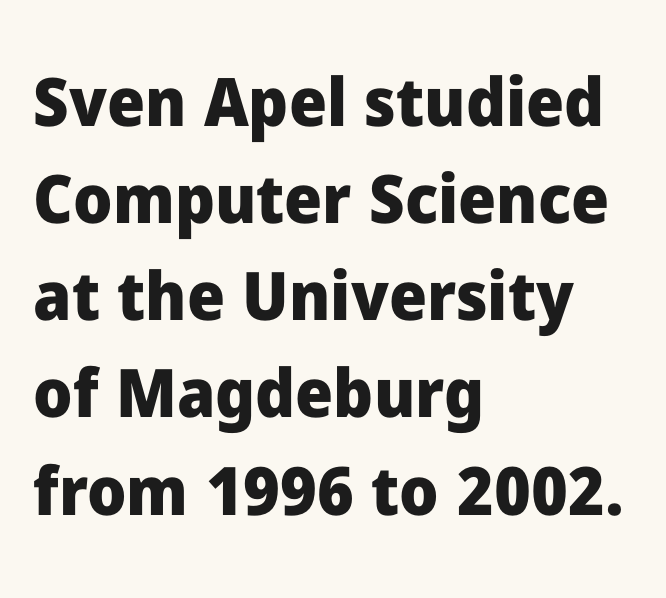
The paragraph has a hard left edge and a soft right edge. Students, observe: this is what conventionally led text looks like. The letters stand upright; this is a roman face. A clean baseline with only descenders dipping below it.
